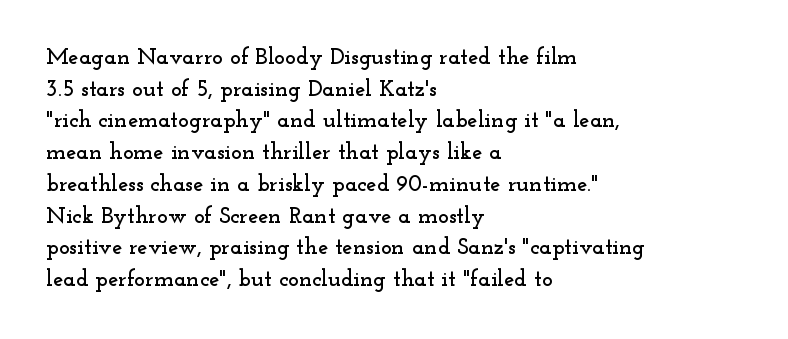
The image shows 23 px text type, upright; set left-aligned, normal line spacing (1.38x), normal letter spacing, not underlined.
